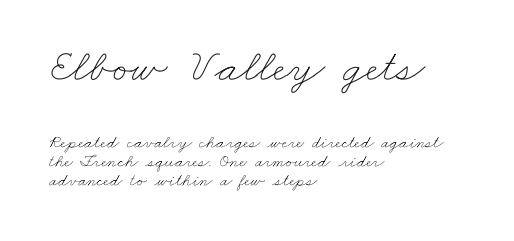
{"bold": "no", "weight": "thin", "width": "wide", "stroke_contrast": "low", "x_height": "small", "monospaced": "no", "underline": "no", "align": "left", "line_spacing": "tight", "line_spacing_ratio": 1.06, "letter_spacing": "normal", "letter_spacing_em": 0.0, "larger_block": "first", "size_ratio": 2.56, "glyph_px": 46}
